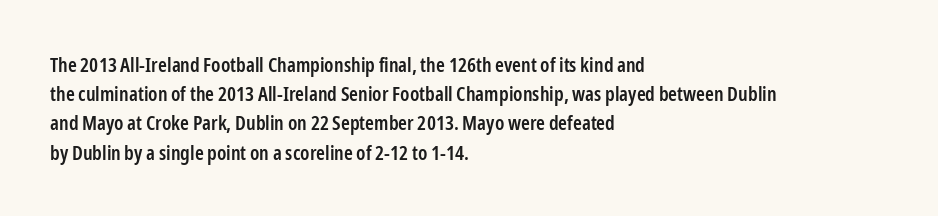
How heavy is the stroke? Medium-heavy — a semibold, shy of bold. Notice how the passage keeps a crisp vertical edge on the left only. In terms of posture, this sample is upright. The rendering uses a moderate line-height, typical for paragraphs. No extra tracking has been applied to these lines. Descender tails drop into unmarked territory.
